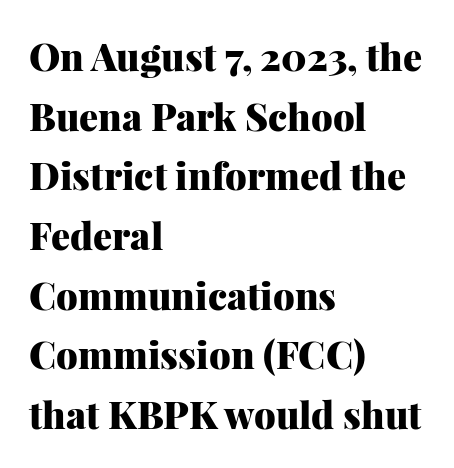
Q: Is the text bold? A: Yes.
Q: Is the text italic (slanted)? A: No, it is upright.
Q: Is the typeface a serif or a sans-serif typeface? A: Serif.
Q: Is the text underlined? A: No.
Q: How is the paragraph aligned? A: Left-aligned.
Q: Is the spacing between letters normal or unusually wide? A: Normal.
Q: Is the spacing between lines tight, normal or loose? A: Normal.
Q: Width (condensed, normal, or wide)? A: Normal.
Q: Stroke contrast? A: Medium.
Q: x-height? A: Medium.
Q: Monospaced? A: No.
